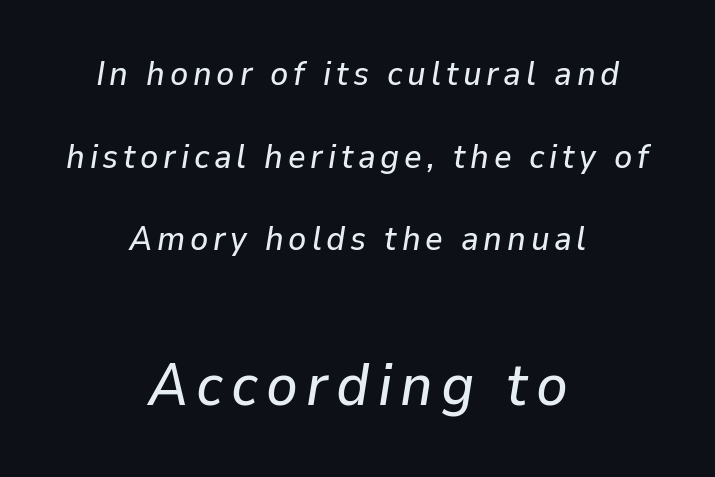
Q: Is the text italic (slanted)? A: Yes, it leans right by about 9 degrees.
Q: Is the text underlined? A: No.
Q: How is the paragraph aligned? A: Centered.
Q: Is the spacing between lines tight, normal or loose? A: Loose.
Q: Which block of text is set in a larger size, the first (top) or the second (bottom)? A: The second (bottom) one.
Q: Width (condensed, normal, or wide)? A: Normal.
Q: Stroke contrast? A: Low.
Q: x-height? A: Medium.
Q: Monospaced? A: No.
